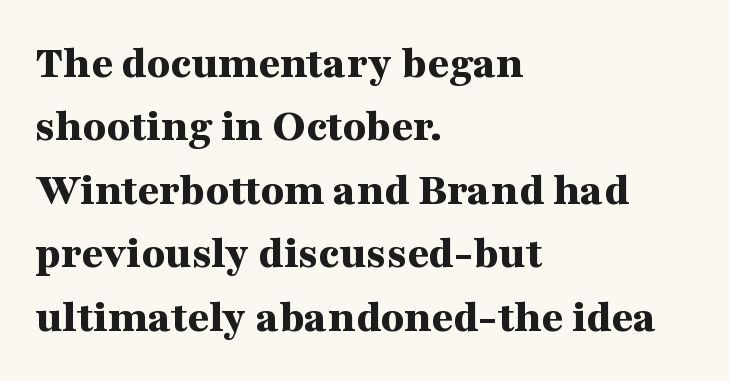
The image shows 47 px bold, wide serif type, upright; set left-aligned, normal line spacing (1.35x), normal letter spacing, not underlined; medium stroke contrast and a medium x-height.
